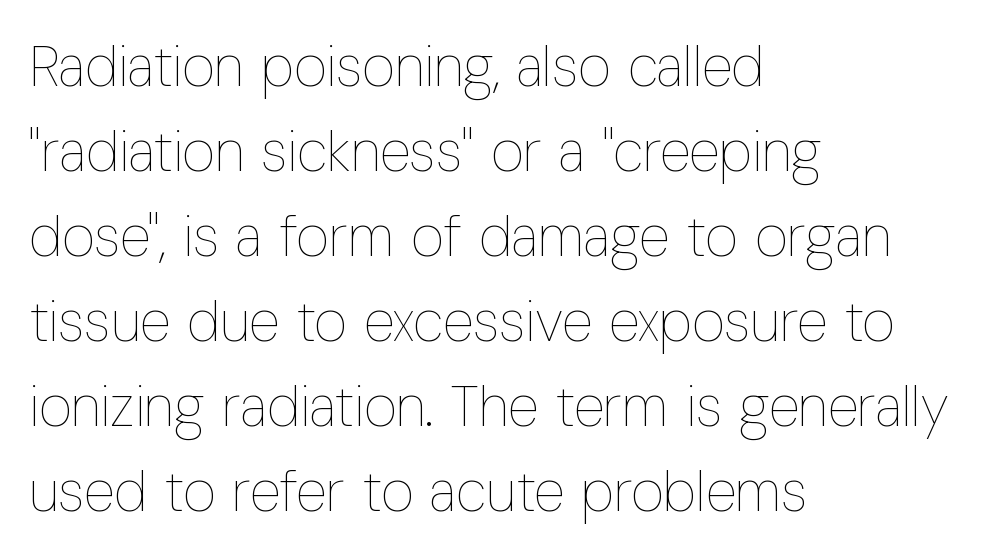
The image shows 57 px thin, condensed type, upright; set left-aligned, normal line spacing (1.49x), normal letter spacing, not underlined; low stroke contrast and a medium x-height.
